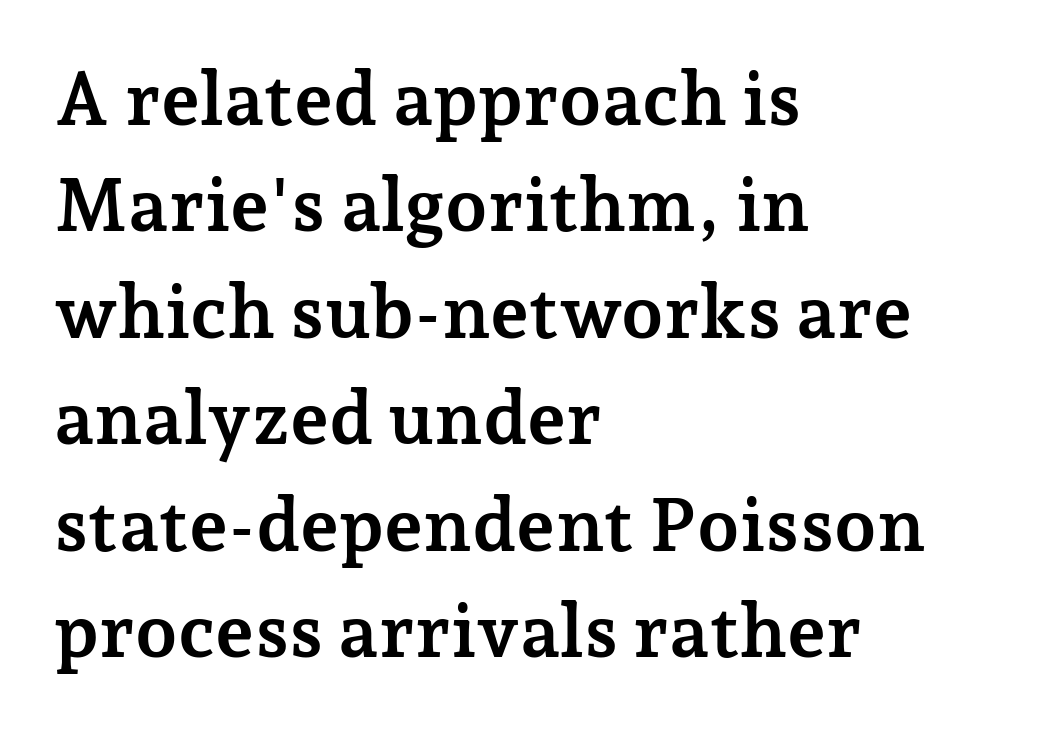
Q: Is the text bold? A: Yes.
Q: Is the text italic (slanted)? A: No, it is upright.
Q: Is the typeface a serif or a sans-serif typeface? A: Serif.
Q: Is the text underlined? A: No.
Q: How is the paragraph aligned? A: Left-aligned.
Q: Is the spacing between letters normal or unusually wide? A: Normal.
Q: Is the spacing between lines tight, normal or loose? A: Normal.
Q: Width (condensed, normal, or wide)? A: Normal.
Q: Stroke contrast? A: Low.
Q: x-height? A: Medium.
Q: Monospaced? A: No.
